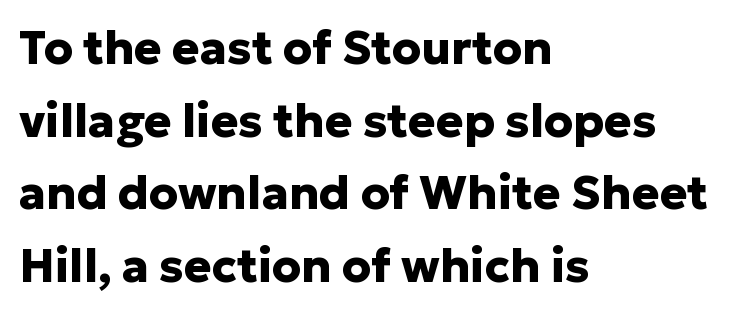
The space between consecutive lines is moderate. Think of a printed novel: that variable character pitch is what you see here. The type is set solid horizontally, with unmodified tracking. The rendering anchors every line to the left-hand side. Thick stems and heavy bowls — unmistakably bold. Notice how the stems are strictly vertical — no italics here.
